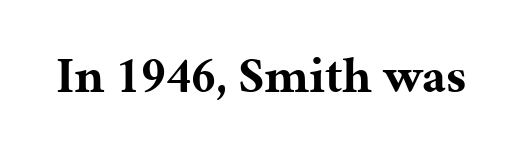
{"serif": "yes", "italic": "no", "bold": "yes", "weight": "bold", "width": "normal", "stroke_contrast": "medium", "x_height": "medium", "monospaced": "no", "underline": "no", "letter_spacing": "normal", "letter_spacing_em": 0.0, "glyph_px": 51}
